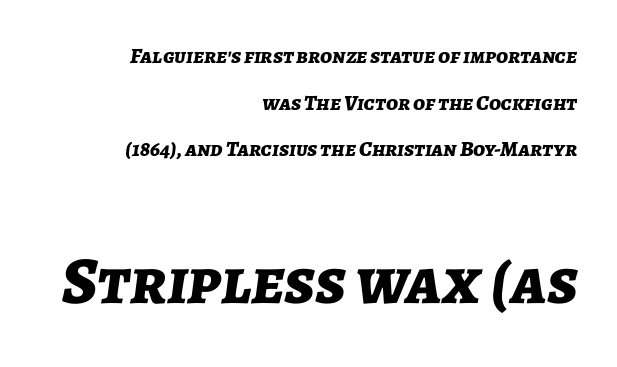
The image shows 67 px bold type, italic (leaning right); set right-aligned, loose line spacing (2.12x), normal letter spacing, not underlined; the second (bottom) block is 3.05x larger; low stroke contrast and a medium x-height.
